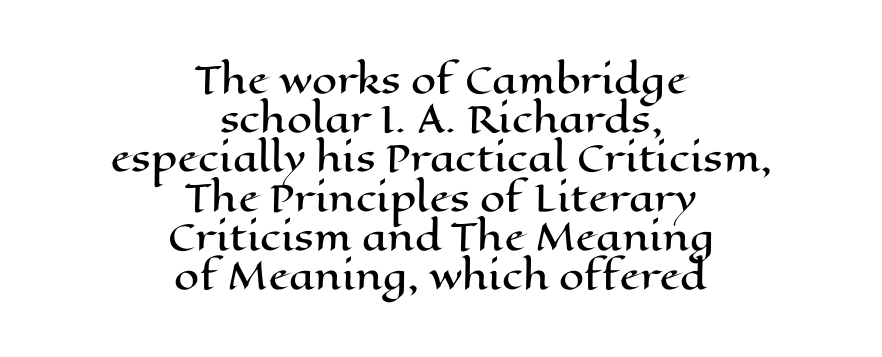
The specimen reads as upright at a glance. The words here are not underlined. Students, observe: this is what under-led, compact text looks like. Casual observation: everything's sitting right in the middle. The rendering uses natural spacing where letterforms have individual widths.
